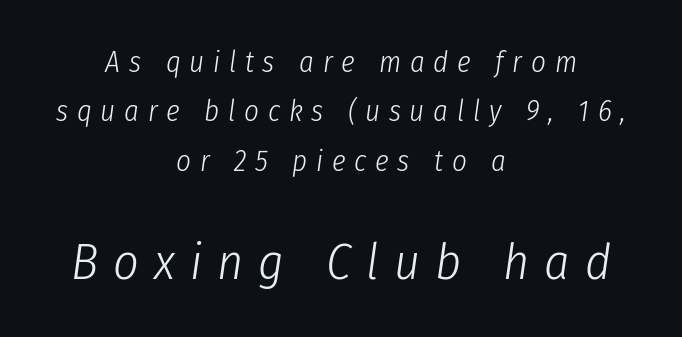
Q: Is the text bold? A: No.
Q: Is the text italic (slanted)? A: Yes, it leans right by about 8 degrees.
Q: Is the text underlined? A: No.
Q: How is the paragraph aligned? A: Centered.
Q: Is the spacing between letters normal or unusually wide? A: Unusually wide.
Q: Is the spacing between lines tight, normal or loose? A: Normal.
Q: Which block of text is set in a larger size, the first (top) or the second (bottom)? A: The second (bottom) one.
Q: Width (condensed, normal, or wide)? A: Condensed.
Q: Stroke contrast? A: Low.
Q: x-height? A: Medium.
Q: Monospaced? A: No.
